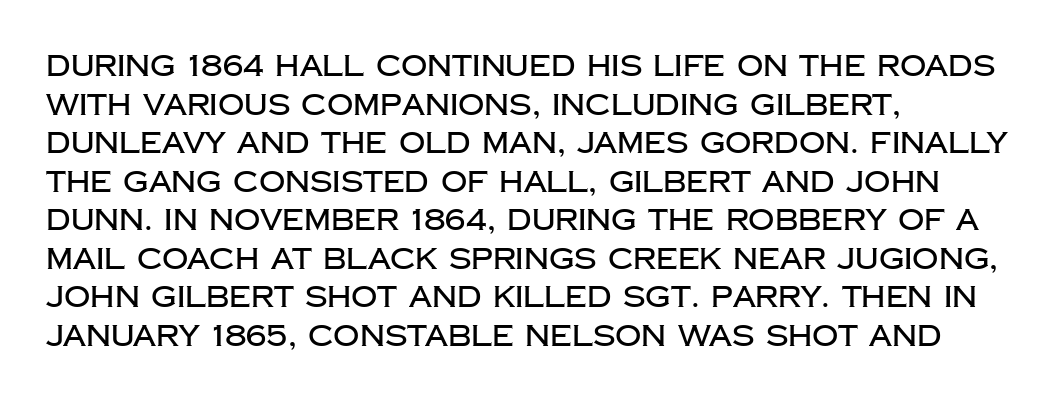
Q: Is the text italic (slanted)? A: No, it is upright.
Q: Is the typeface a serif or a sans-serif typeface? A: Sans-serif.
Q: Is the text underlined? A: No.
Q: How is the paragraph aligned? A: Left-aligned.
Q: Is the spacing between letters normal or unusually wide? A: Normal.
Q: Is the spacing between lines tight, normal or loose? A: Normal.
Q: Width (condensed, normal, or wide)? A: Normal.
Q: Stroke contrast? A: Low.
Q: x-height? A: Large.
Q: Monospaced? A: No.
